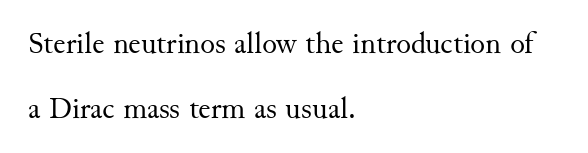
Q: Is the text bold? A: No.
Q: Is the text italic (slanted)? A: No, it is upright.
Q: Is the typeface a serif or a sans-serif typeface? A: Serif.
Q: Is the text underlined? A: No.
Q: How is the paragraph aligned? A: Left-aligned.
Q: Is the spacing between letters normal or unusually wide? A: Normal.
Q: Is the spacing between lines tight, normal or loose? A: Loose.
Q: Width (condensed, normal, or wide)? A: Normal.
Q: Stroke contrast? A: Medium.
Q: x-height? A: Small.
Q: Monospaced? A: No.
